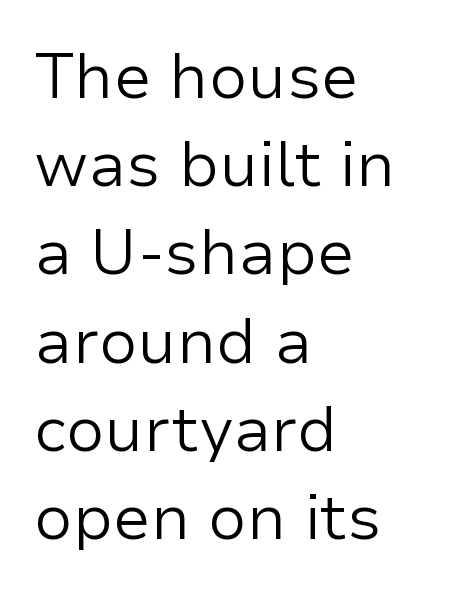
Does the leading feel generous? No, just average. Visually the block forms a straight wall on the left and a jagged coastline on the right. Short note: letters normally spaced. The space directly below the letters is spotless. Posture: vertical.
